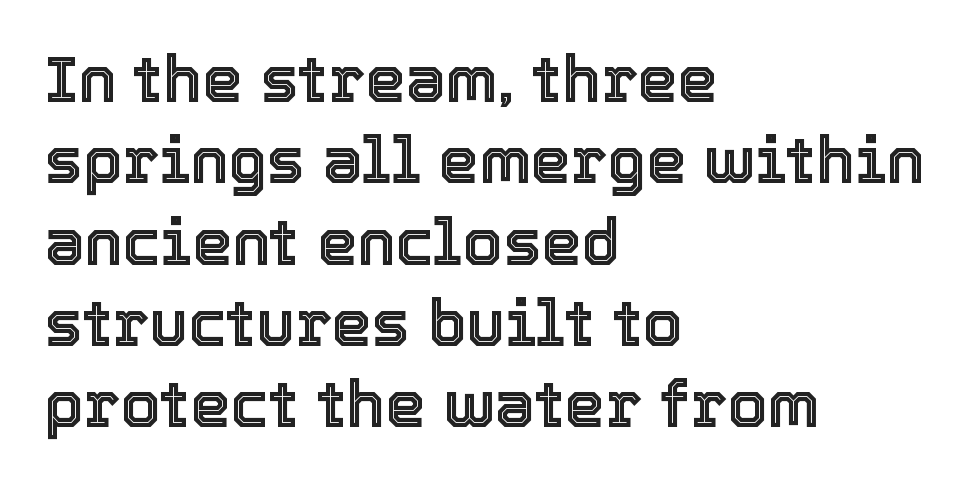
Nobody drew a line under any word here. Each letter keeps its own natural width here, so spacing adapts to shape. The letters sit at their default tracking, neither squeezed nor spread. These lines are set flush left with a ragged right edge.
